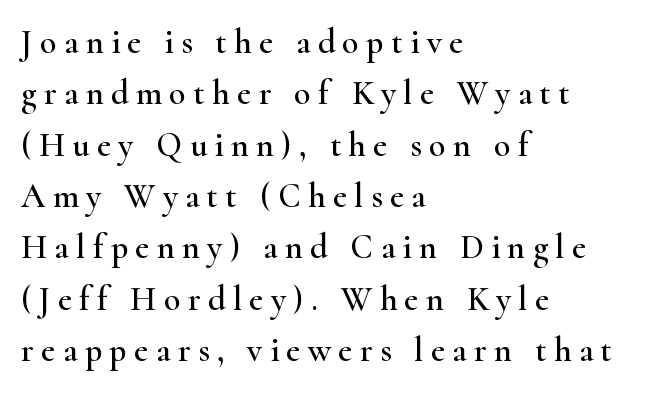
{"serif": "yes", "italic": "no", "width": "wide", "stroke_contrast": "high", "x_height": "small", "monospaced": "no", "underline": "no", "align": "left", "line_spacing": "normal", "line_spacing_ratio": 1.51, "letter_spacing": "wide", "letter_spacing_em": 0.22, "glyph_px": 34}
